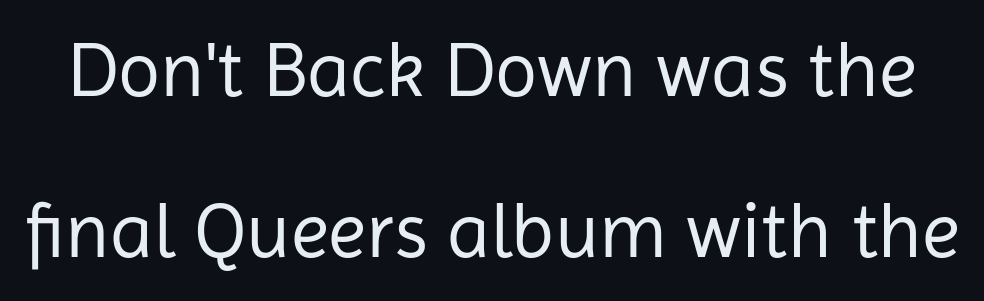
{"serif": "no", "italic": "no", "bold": "no", "weight": "regular", "width": "normal", "stroke_contrast": "low", "x_height": "medium", "monospaced": "no", "underline": "no", "line_spacing": "loose", "line_spacing_ratio": 2.07, "letter_spacing": "normal", "letter_spacing_em": 0.0, "glyph_px": 78}
